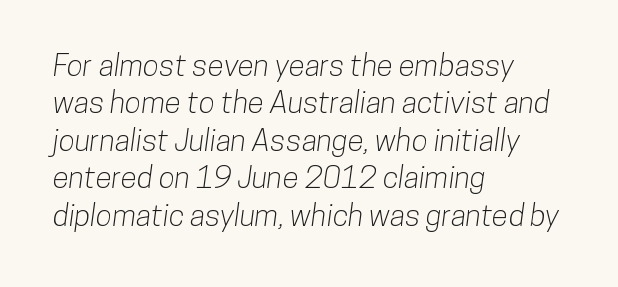
{"serif": "no", "width": "condensed", "stroke_contrast": "low", "x_height": "medium", "monospaced": "no", "underline": "no", "align": "left", "line_spacing": "normal", "line_spacing_ratio": 1.25, "letter_spacing": "normal", "letter_spacing_em": 0.0, "glyph_px": 30}
